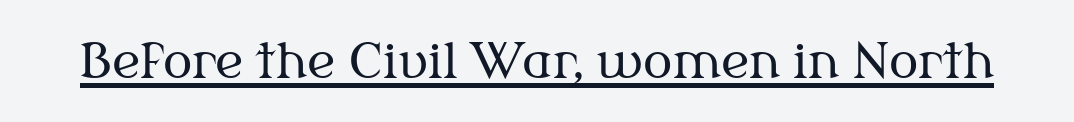
Check where the strokes stop: tiny serifs finish them off. A typographer would call this underscored text. The cut favours lightness, reaching ordinary text weight at its darkest. The passage shown is typed in a proportional face where columns would drift. Tracking here is standard; glyphs follow each other at the usual distance.
